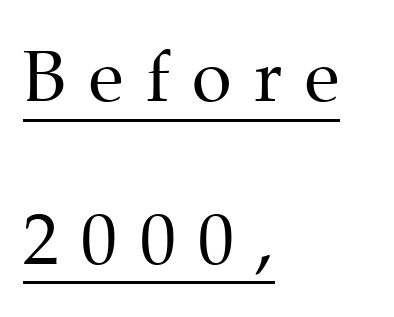
{"serif": "yes", "italic": "no", "bold": "no", "weight": "regular", "width": "normal", "stroke_contrast": "medium", "x_height": "medium", "monospaced": "no", "underline": "yes", "align": "left", "line_spacing": "loose", "line_spacing_ratio": 2.26, "letter_spacing": "wide", "letter_spacing_em": 0.31, "glyph_px": 72}
